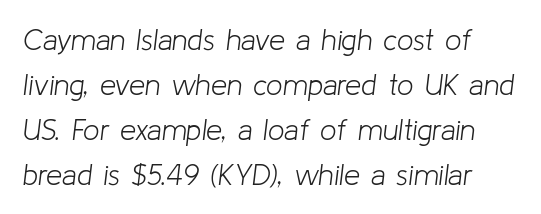
{"italic": "yes", "lean": "right", "slant_degrees": 8, "bold": "no", "weight": "light", "width": "normal", "stroke_contrast": "low", "x_height": "medium", "monospaced": "no", "underline": "no", "line_spacing": "normal", "line_spacing_ratio": 1.55, "letter_spacing": "normal", "letter_spacing_em": 0.0, "glyph_px": 29}
